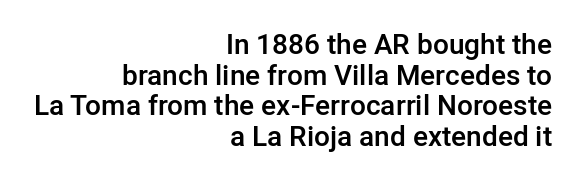
{"serif": "no", "italic": "no", "bold": "semi", "weight": "semibold", "width": "normal", "stroke_contrast": "low", "x_height": "medium", "monospaced": "no", "underline": "no", "align": "right", "line_spacing": "tight", "line_spacing_ratio": 1.09, "letter_spacing": "normal", "letter_spacing_em": 0.0, "glyph_px": 28}
